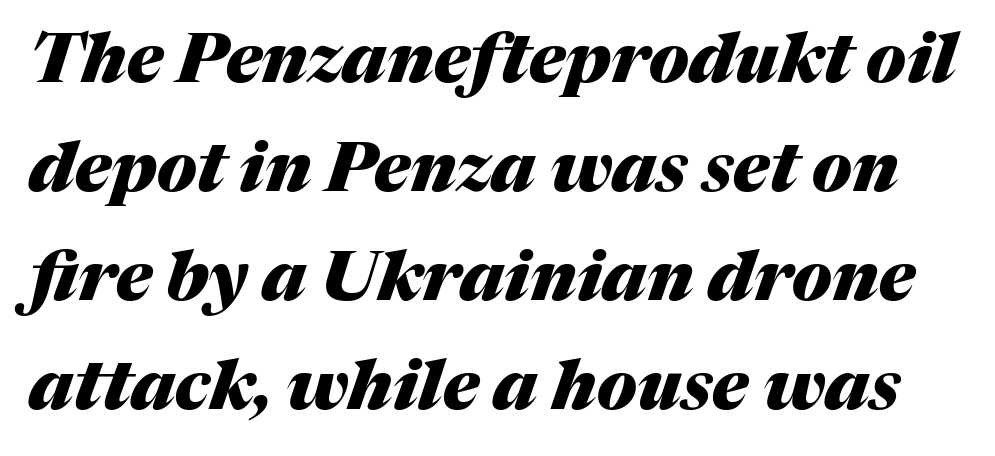
Q: Is the text bold? A: Yes.
Q: Is the text italic (slanted)? A: Yes, it leans right by about 17 degrees.
Q: Is the text underlined? A: No.
Q: Is the spacing between letters normal or unusually wide? A: Normal.
Q: Is the spacing between lines tight, normal or loose? A: Normal.
Q: Width (condensed, normal, or wide)? A: Normal.
Q: Stroke contrast? A: Medium.
Q: x-height? A: Medium.
Q: Monospaced? A: No.
